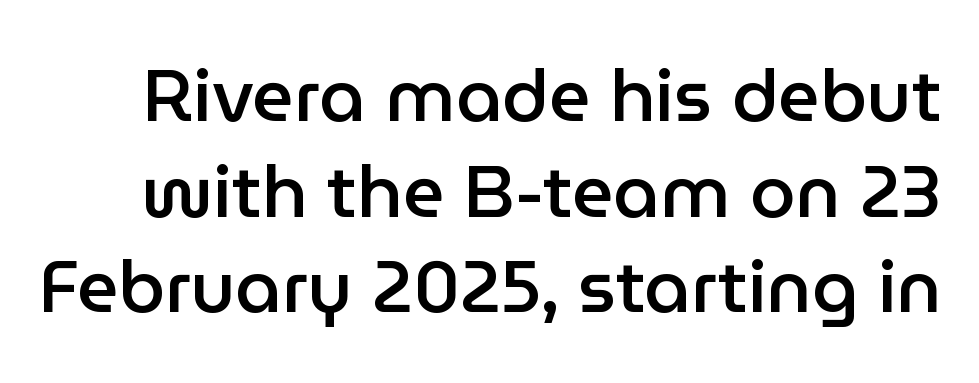
Q: Is the text bold? A: Semi-bold.
Q: Is the text italic (slanted)? A: No, it is upright.
Q: Is the typeface a serif or a sans-serif typeface? A: Sans-serif.
Q: Is the text underlined? A: No.
Q: Is the spacing between letters normal or unusually wide? A: Normal.
Q: Is the spacing between lines tight, normal or loose? A: Normal.
Q: Width (condensed, normal, or wide)? A: Normal.
Q: Stroke contrast? A: Low.
Q: x-height? A: Medium.
Q: Monospaced? A: No.
